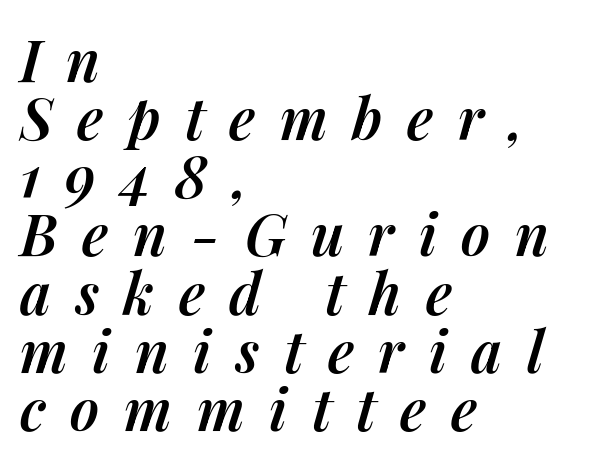
Tightly led — the rows are bunched. Students, this is semibold: more ink than regular, less than bold. Looking at the ascenders, they clearly lean. A student would call this left alignment; a typographer would say flush left, rag right. You could only call the tracking loose — the letters float apart. Do the characters align in a grid? No, the font is proportional.
